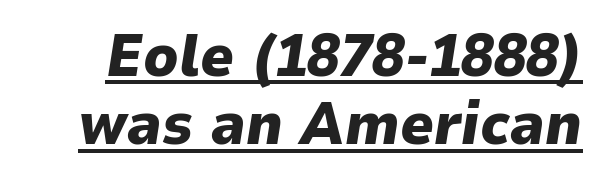
The letters sit at their default tracking, neither squeezed nor spread. The rendering uses the underline text-decoration. Chunky letters — that's bold for sure. The font's italic variant was chosen for this text. Note the varied advance widths — an 'i' is clearly narrower than an 'm'.
